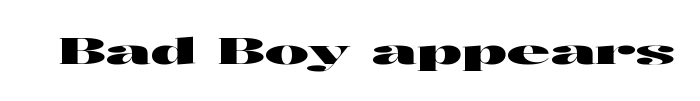
Q: Is the text italic (slanted)? A: No, it is upright.
Q: Is the typeface a serif or a sans-serif typeface? A: Sans-serif.
Q: Is the text underlined? A: No.
Q: Is the spacing between letters normal or unusually wide? A: Normal.
Q: Width (condensed, normal, or wide)? A: Wide.
Q: Stroke contrast? A: High.
Q: x-height? A: Medium.
Q: Monospaced? A: No.
